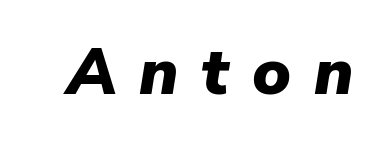
Q: Is the text bold? A: Yes.
Q: Is the text italic (slanted)? A: Yes, it leans right by about 9 degrees.
Q: Is the text underlined? A: No.
Q: Is the spacing between letters normal or unusually wide? A: Unusually wide.
Q: Width (condensed, normal, or wide)? A: Normal.
Q: Stroke contrast? A: Low.
Q: x-height? A: Medium.
Q: Monospaced? A: No.
